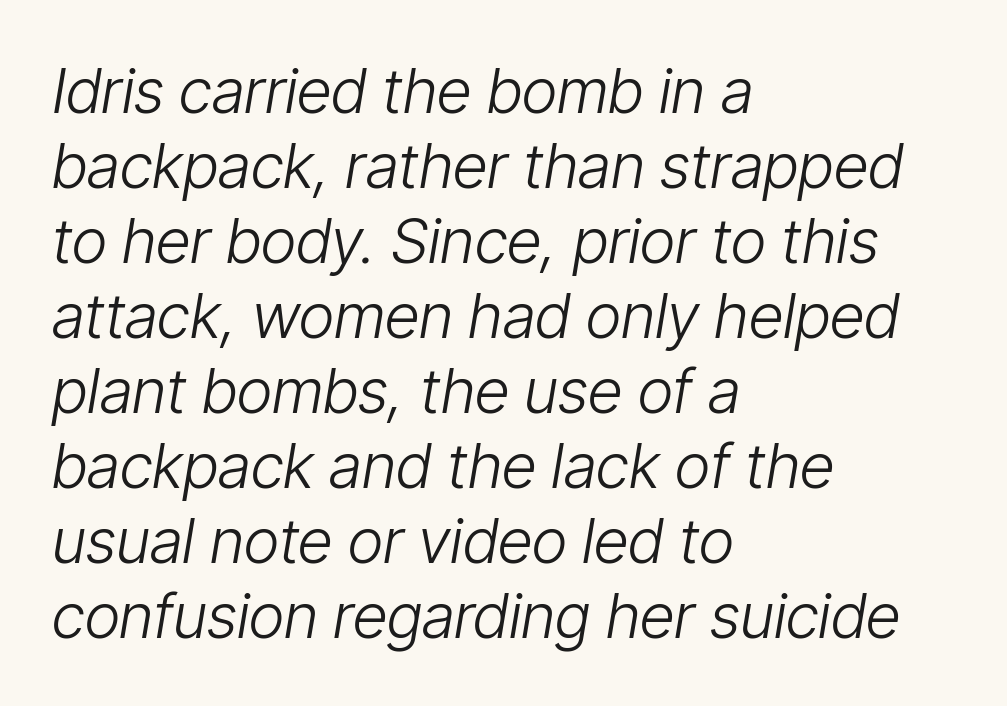
{"italic": "yes", "lean": "right", "slant_degrees": 9, "bold": "no", "weight": "light", "width": "condensed", "stroke_contrast": "low", "x_height": "medium", "monospaced": "no", "underline": "no", "align": "left", "line_spacing_ratio": 1.21, "letter_spacing": "normal", "letter_spacing_em": 0.0, "glyph_px": 62}
